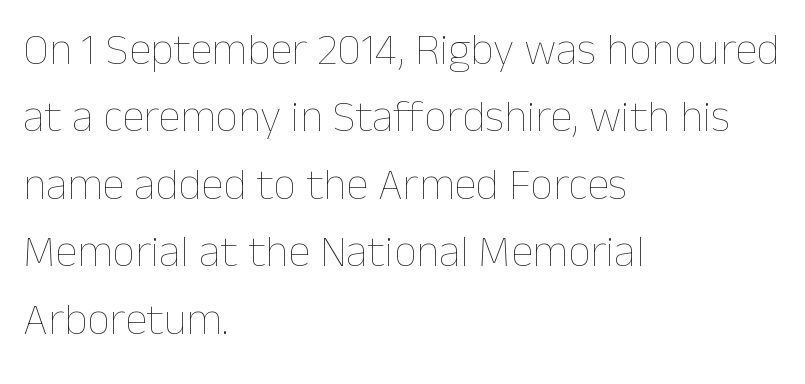
The weight tops out at a normal text grade. Proportional: the letters do not fall into vertical columns. If you drew a line through each stem, it would be perfectly vertical. The tracking reads as untouched default to a designer's eye. The space directly below the letters is spotless. Regarding leading, the lines here are spaced in the standard way.
